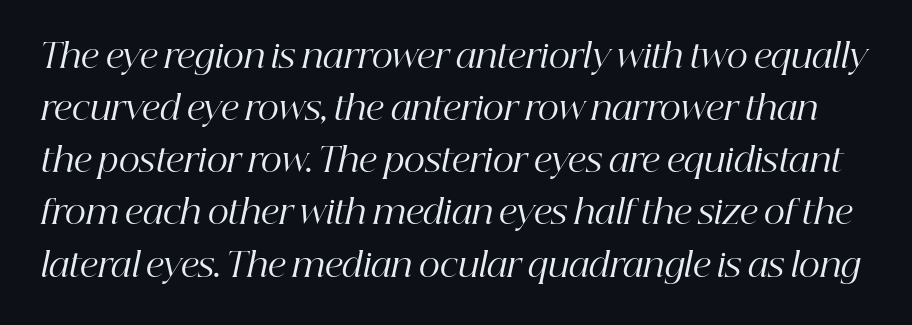
Q: Is the text bold? A: No.
Q: Is the text italic (slanted)? A: Yes, it leans right by about 12 degrees.
Q: Is the typeface a serif or a sans-serif typeface? A: Serif.
Q: Is the text underlined? A: No.
Q: Is the spacing between letters normal or unusually wide? A: Normal.
Q: Is the spacing between lines tight, normal or loose? A: Normal.
Q: Width (condensed, normal, or wide)? A: Normal.
Q: Stroke contrast? A: High.
Q: x-height? A: Medium.
Q: Monospaced? A: No.
